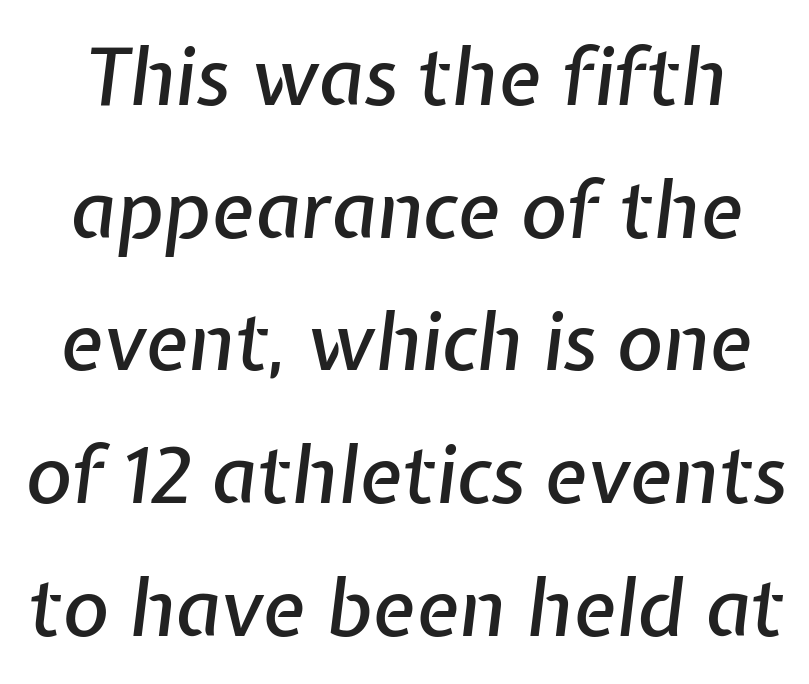
{"italic": "yes", "lean": "right", "slant_degrees": 7, "width": "normal", "stroke_contrast": "low", "x_height": "medium", "monospaced": "no", "underline": "no", "line_spacing": "normal", "line_spacing_ratio": 1.68, "letter_spacing": "normal", "letter_spacing_em": 0.0, "glyph_px": 79}
